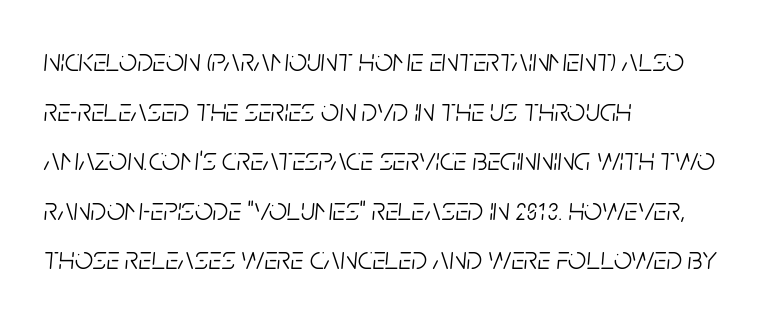
Q: Is the text bold? A: No.
Q: Is the text italic (slanted)? A: Yes, it leans right by about 5 degrees.
Q: Is the text underlined? A: No.
Q: How is the paragraph aligned? A: Left-aligned.
Q: Is the spacing between letters normal or unusually wide? A: Normal.
Q: Is the spacing between lines tight, normal or loose? A: Normal.
Q: Width (condensed, normal, or wide)? A: Condensed.
Q: Stroke contrast? A: Low.
Q: x-height? A: Large.
Q: Monospaced? A: No.
